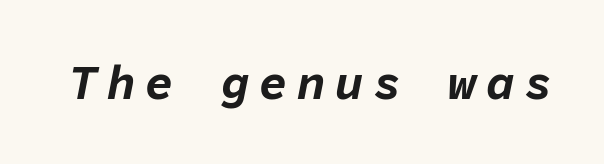
The image shows 48 px bold type, italic (leaning right), monospaced; set not underlined; low stroke contrast and a medium x-height.
